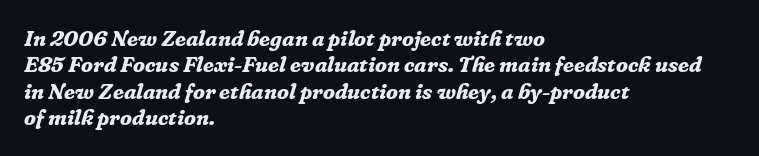
Where is the straight margin? On the left. This sample uses plain, unmodified letter spacing. A clean baseline with only descenders dipping below it. The lettering tilts uniformly, giving the passage an italic look.
